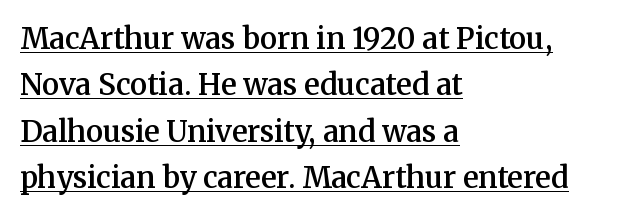
Letter spacing: default. Reading down the column, the eye jumps a familiar distance to each next line. Varying glyph widths throughout — classic text-font behaviour. Every character sits straight up, as roman type does. Left-aligned paragraph, ragged on the right.
